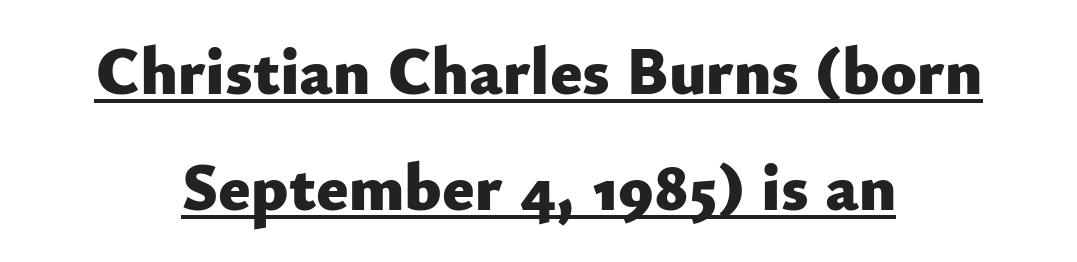
On the weight axis this lands at bold, roughly 700. Upright lettering throughout. Is the block centered? Yes — each line is placed symmetrically about the middle. No feet cap the strokes, marking this as sans-serif type.
